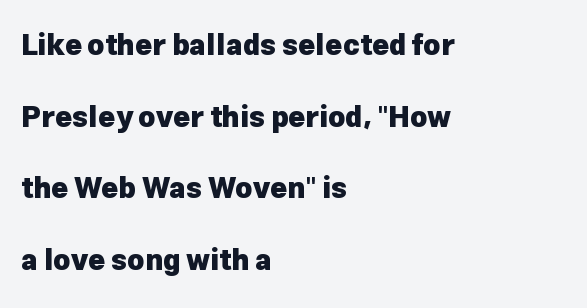
The line texture is even and compact thanks to regular tracking. The face used here is proportionally spaced, like ordinary book or web type. Line spacing here is loose. The space beneath each line is pristine and unruled.
